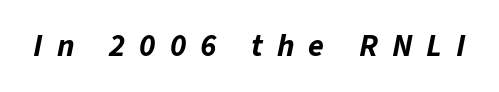
Q: Is the text bold? A: Yes.
Q: Is the text italic (slanted)? A: Yes, it leans right by about 11 degrees.
Q: Is the text underlined? A: No.
Q: Is the spacing between letters normal or unusually wide? A: Unusually wide.
Q: Width (condensed, normal, or wide)? A: Normal.
Q: Stroke contrast? A: Low.
Q: x-height? A: Medium.
Q: Monospaced? A: No.
